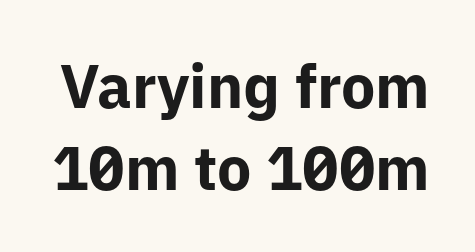
The words here are not underlined. Thick stems and heavy bowls — unmistakably bold. Honestly, the row spacing looks completely unremarkable. Nope, not italic — everything's standing straight. The characters display no serif detailing; their extremities are plain. This sample has the flowing, uneven cadence of proportional lettering.
